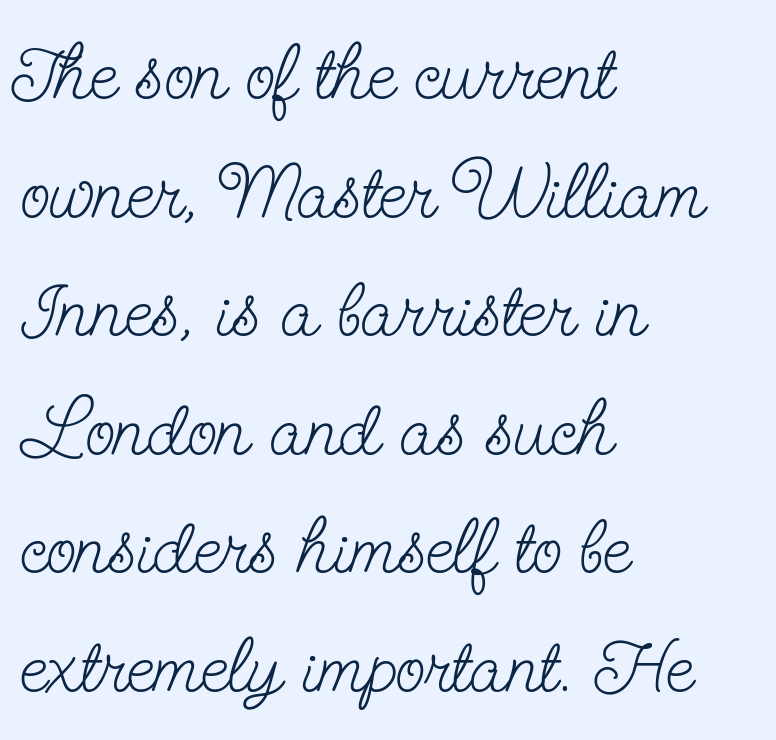
{"serif": "yes", "bold": "no", "weight": "light", "width": "condensed", "stroke_contrast": "low", "x_height": "small", "monospaced": "no", "underline": "no", "align": "left", "line_spacing": "normal", "line_spacing_ratio": 1.52, "letter_spacing": "normal", "letter_spacing_em": 0.0, "glyph_px": 78}
